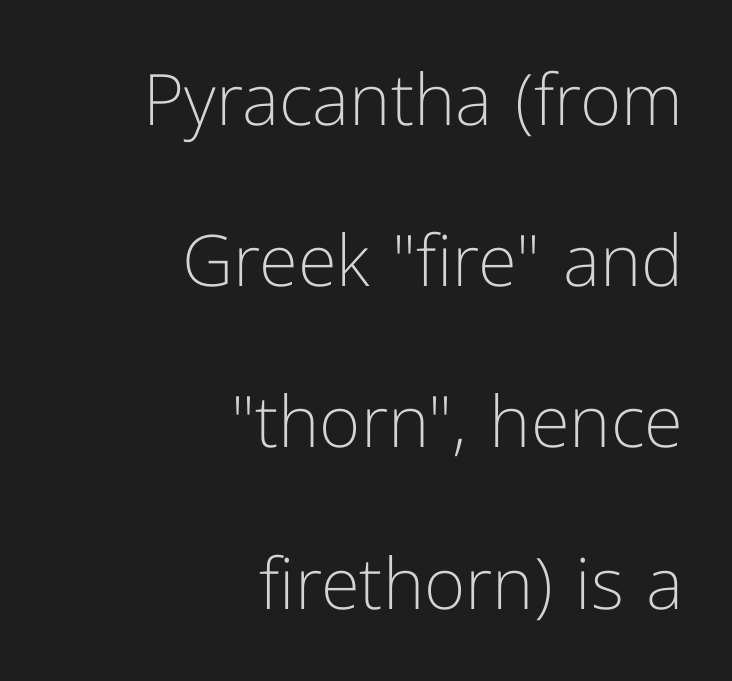
The image shows 71 px light sans-serif type, upright; set right-aligned, loose line spacing (2.27x), normal letter spacing, not underlined; low stroke contrast and a medium x-height.
